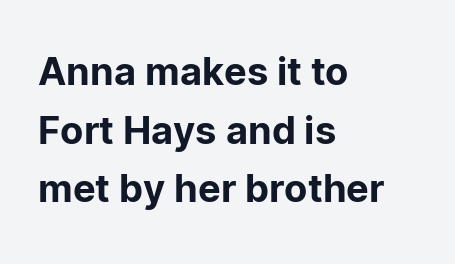
{"serif": "no", "italic": "no", "width": "normal", "stroke_contrast": "low", "x_height": "medium", "monospaced": "no", "underline": "no", "align": "left", "line_spacing": "normal", "line_spacing_ratio": 1.54, "letter_spacing": "normal", "letter_spacing_em": 0.0, "glyph_px": 38}
